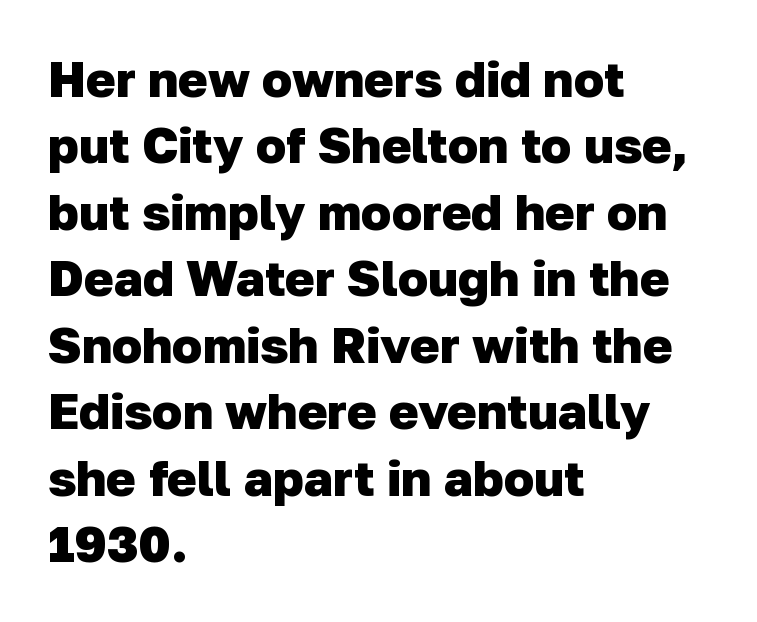
{"serif": "no", "bold": "yes", "weight": "heavy", "width": "normal", "stroke_contrast": "low", "x_height": "medium", "monospaced": "no", "underline": "no", "align": "left", "line_spacing": "normal", "line_spacing_ratio": 1.33, "letter_spacing": "normal", "letter_spacing_em": 0.0, "glyph_px": 50}
